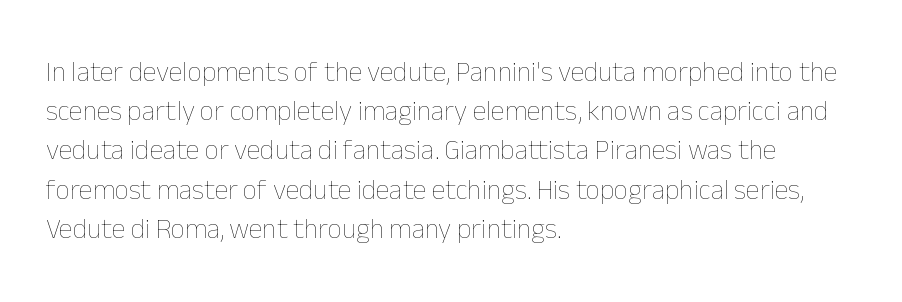
The image shows 28 px thin type, upright; set left-aligned, normal line spacing (1.4x), normal letter spacing, not underlined; low stroke contrast and a medium x-height.
